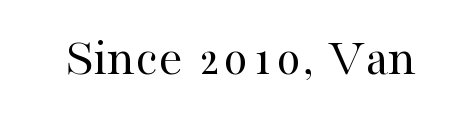
{"serif": "yes", "italic": "no", "bold": "no", "weight": "regular", "width": "normal", "stroke_contrast": "high", "x_height": "medium", "monospaced": "no", "underline": "no", "letter_spacing": "normal", "letter_spacing_em": 0.0, "glyph_px": 54}
